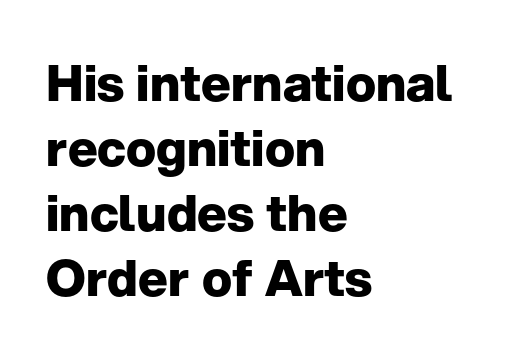
Q: Is the text bold? A: Yes.
Q: Is the text italic (slanted)? A: No, it is upright.
Q: Is the typeface a serif or a sans-serif typeface? A: Sans-serif.
Q: Is the text underlined? A: No.
Q: How is the paragraph aligned? A: Left-aligned.
Q: Is the spacing between letters normal or unusually wide? A: Normal.
Q: Is the spacing between lines tight, normal or loose? A: Normal.
Q: Width (condensed, normal, or wide)? A: Normal.
Q: Stroke contrast? A: Low.
Q: x-height? A: Medium.
Q: Monospaced? A: No.
